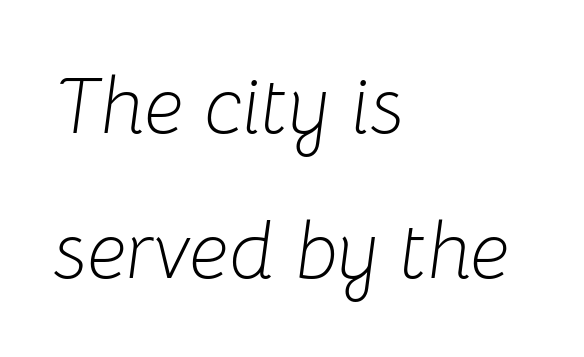
Would a proofreader flag this as italicized? Yes. Each row of text sits above clean, open space. Letter spacing: default. Compared with a centered layout, this one pins lines to the left instead. Compared with a typical body face, this is equally light or lighter still. Is this a fixed-width face? No — the glyphs have proportional, varying widths.
